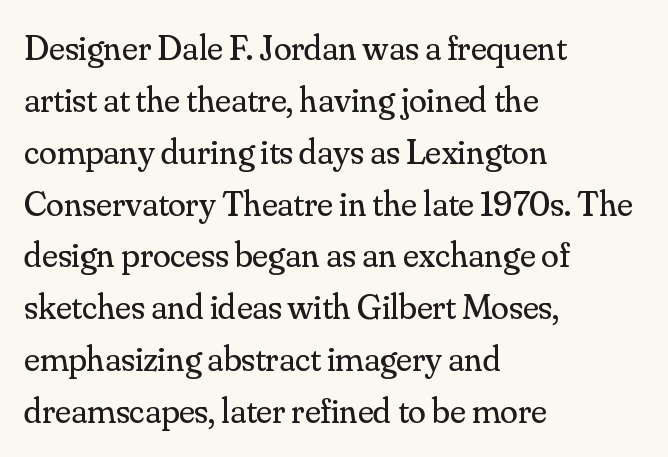
The passage shown stacks its lines at a standard gap. Unmarked baselines from the first word to the last. This sample uses an upright cut, with every glyph sitting square on the baseline. The text was rendered using a seriffed face with decorative stroke endings. Looks like regular typesetting: each glyph gets only the width it needs. Caption: multi-line text, flush left, ragged right.
